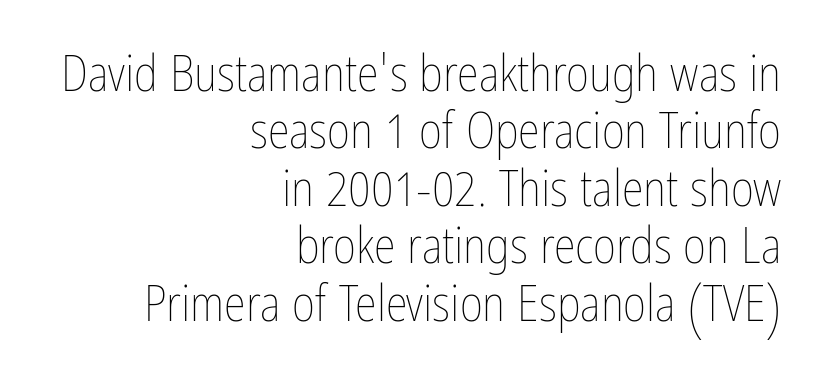
Q: Is the text bold? A: No.
Q: Is the text italic (slanted)? A: No, it is upright.
Q: Is the text underlined? A: No.
Q: How is the paragraph aligned? A: Right-aligned.
Q: Is the spacing between letters normal or unusually wide? A: Normal.
Q: Is the spacing between lines tight, normal or loose? A: Tight.
Q: Width (condensed, normal, or wide)? A: Condensed.
Q: Stroke contrast? A: Low.
Q: x-height? A: Medium.
Q: Monospaced? A: No.
